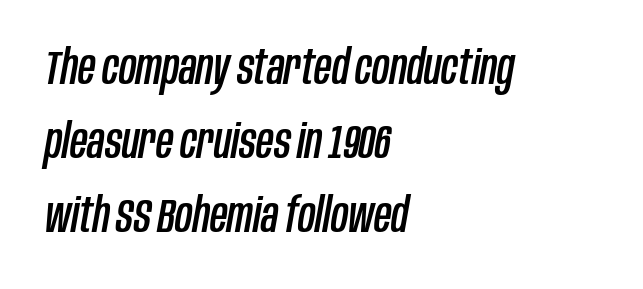
The image shows 48 px condensed type, italic (leaning right); set left-aligned, normal line spacing (1.54x), normal letter spacing, not underlined; low stroke contrast and a large x-height.
